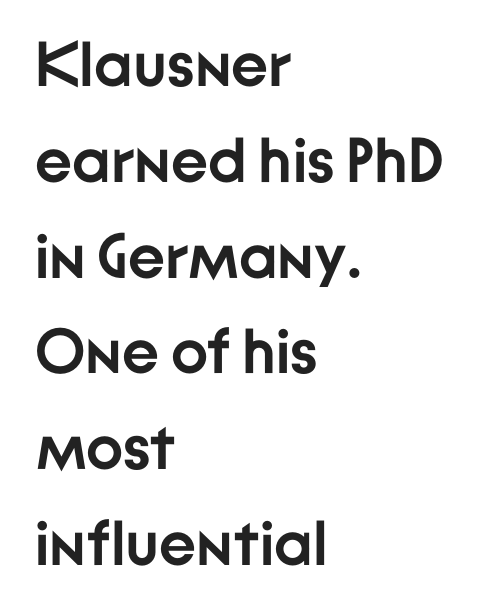
The image shows 63 px semibold sans-serif type, upright; set left-aligned, normal line spacing (1.52x), normal letter spacing, not underlined; low stroke contrast and a medium x-height.
